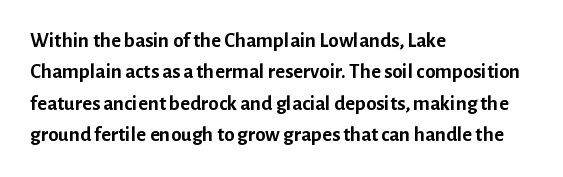
The image shows 21 px bold type, upright; set left-aligned, normal line spacing (1.5x), normal letter spacing, not underlined.
